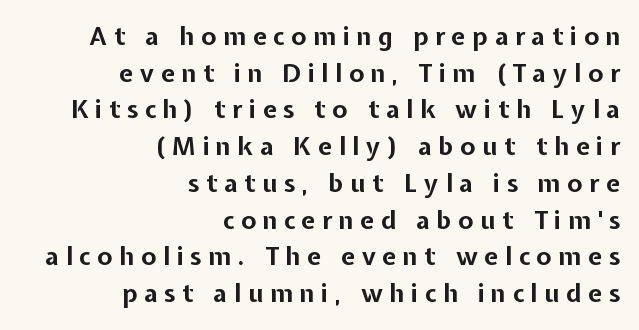
{"italic": "no", "bold": "yes", "underline": "no", "align": "right", "line_spacing": "normal", "line_spacing_ratio": 1.47, "letter_spacing": "wide", "letter_spacing_em": 0.27, "glyph_px": 25}
